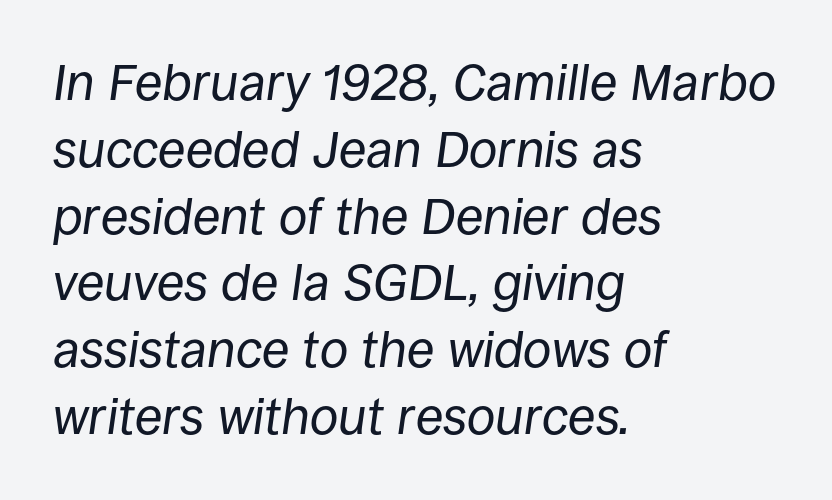
{"italic": "yes", "lean": "right", "slant_degrees": 8, "bold": "no", "weight": "regular", "width": "normal", "stroke_contrast": "low", "x_height": "large", "monospaced": "no", "underline": "no", "align": "left", "line_spacing": "normal", "line_spacing_ratio": 1.31, "letter_spacing": "normal", "letter_spacing_em": 0.0, "glyph_px": 51}
